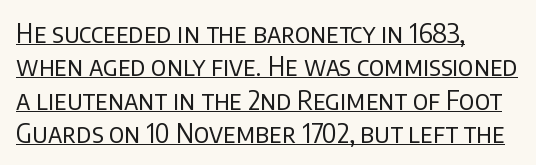
Q: Is the text bold? A: No.
Q: Is the text italic (slanted)? A: No, it is upright.
Q: Is the text underlined? A: Yes.
Q: How is the paragraph aligned? A: Left-aligned.
Q: Is the spacing between letters normal or unusually wide? A: Normal.
Q: Is the spacing between lines tight, normal or loose? A: Normal.
